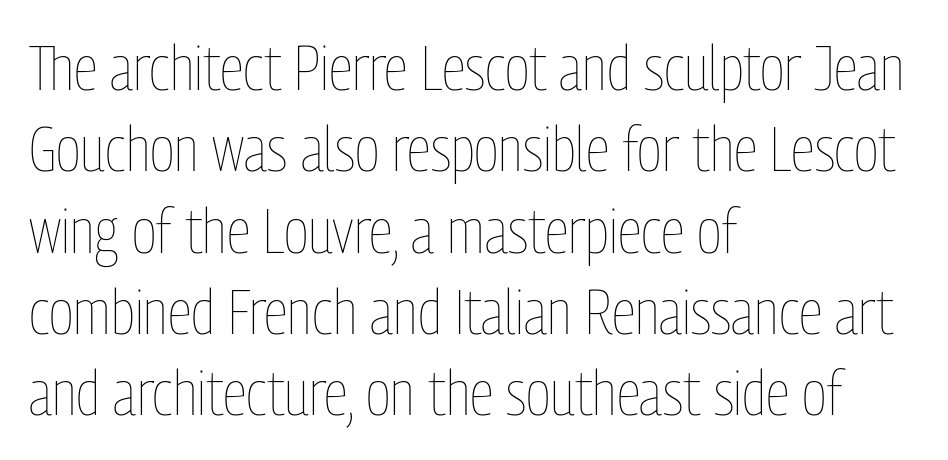
Q: Is the text bold? A: No.
Q: Is the text italic (slanted)? A: No, it is upright.
Q: Is the text underlined? A: No.
Q: How is the paragraph aligned? A: Left-aligned.
Q: Is the spacing between letters normal or unusually wide? A: Normal.
Q: Is the spacing between lines tight, normal or loose? A: Normal.
Q: Width (condensed, normal, or wide)? A: Condensed.
Q: Stroke contrast? A: Low.
Q: x-height? A: Medium.
Q: Monospaced? A: No.
